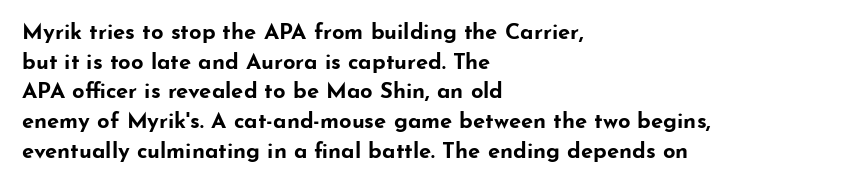
The image shows 22 px bold type, upright; set left-aligned, normal line spacing (1.35x), normal letter spacing, not underlined.
